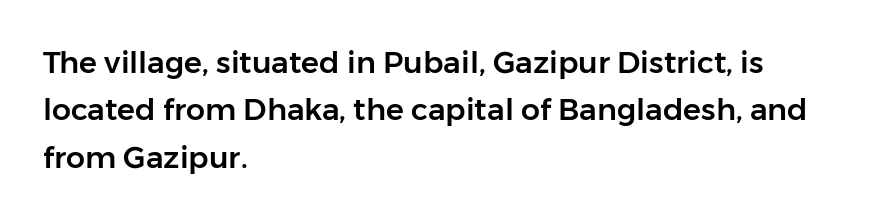
{"serif": "no", "italic": "no", "width": "normal", "stroke_contrast": "low", "x_height": "medium", "monospaced": "no", "underline": "no", "align": "left", "line_spacing": "normal", "line_spacing_ratio": 1.58, "letter_spacing": "normal", "letter_spacing_em": 0.0, "glyph_px": 30}
